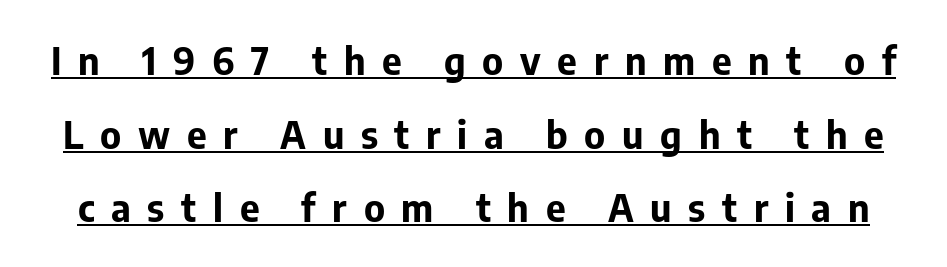
The image shows 38 px bold sans-serif type, upright; set loose line spacing (1.94x), unusually wide letter spacing (+0.44 em), underlined; low stroke contrast and a medium x-height.
